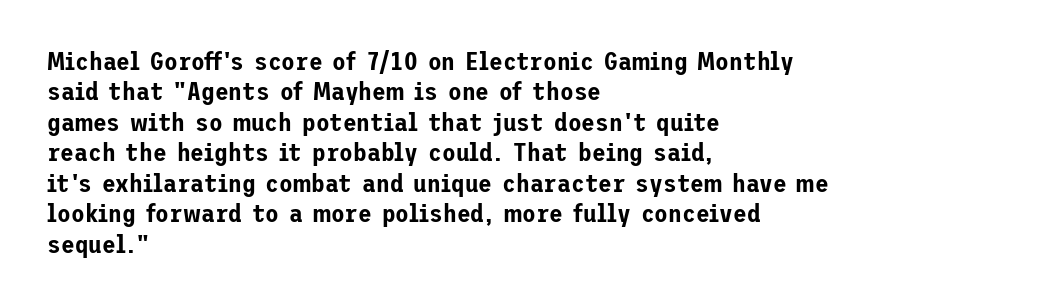
The typography opts for an upright posture over an oblique one. The letterforms sit shoulder to shoulder at normal distance. Compared with a centered layout, this one pins lines to the left instead. Descenders are the only things crossing below the line.
